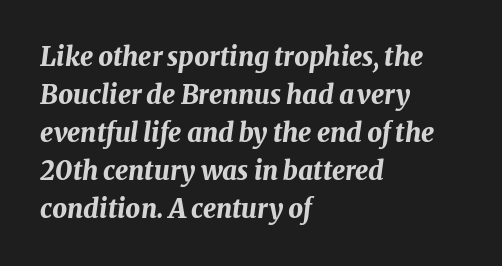
Is the block centered? No — it sits flush against the left margin. The axis of the letterforms is tilted away from vertical. The face used here is rendered with its standard letterfit. Baseline-to-baseline distance is the conventional proportion of letter height.
